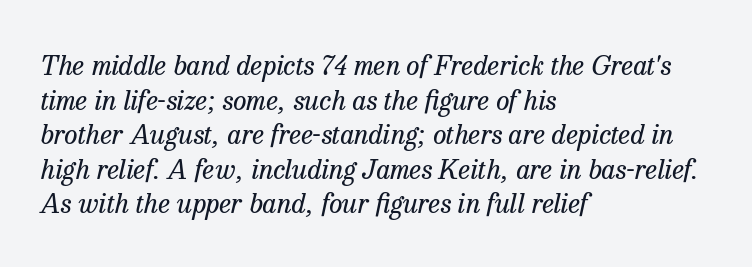
This sample uses plain, unmodified letter spacing. Stems and bowls with no extra thickness — not bold. The space beneath each line is pristine and unruled. Where is the straight margin? On the left. If you drew a line through each stem, it would be angled.
